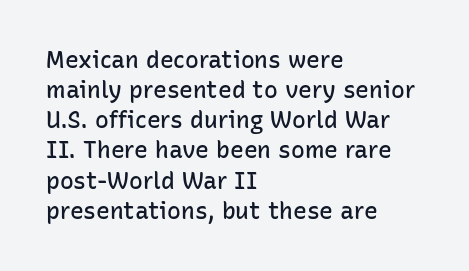
Q: Is the text bold? A: Semi-bold.
Q: Is the text italic (slanted)? A: No, it is upright.
Q: Is the text underlined? A: No.
Q: How is the paragraph aligned? A: Left-aligned.
Q: Is the spacing between letters normal or unusually wide? A: Normal.
Q: Is the spacing between lines tight, normal or loose? A: Normal.
